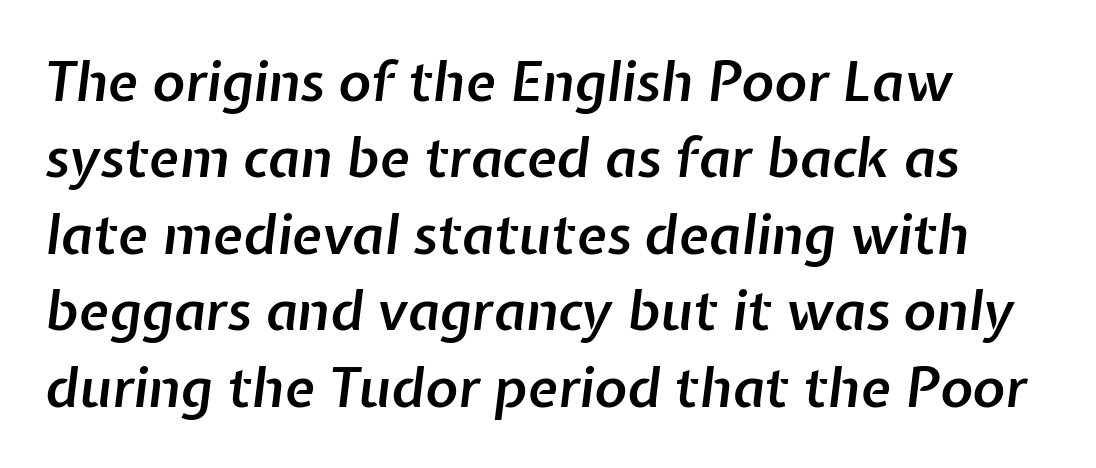
Q: Is the text bold? A: Semi-bold.
Q: Is the text italic (slanted)? A: Yes, it leans right by about 7 degrees.
Q: Is the text underlined? A: No.
Q: How is the paragraph aligned? A: Left-aligned.
Q: Is the spacing between letters normal or unusually wide? A: Normal.
Q: Is the spacing between lines tight, normal or loose? A: Normal.
Q: Width (condensed, normal, or wide)? A: Normal.
Q: Stroke contrast? A: Low.
Q: x-height? A: Medium.
Q: Monospaced? A: No.
